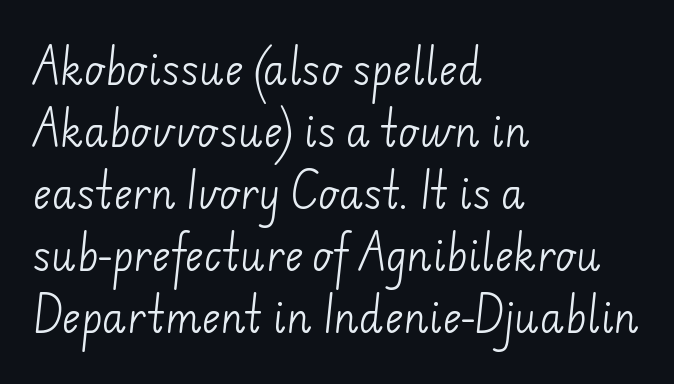
The image shows 40 px light sans-serif type; set left-aligned, normal line spacing (1.55x), normal letter spacing, not underlined; low stroke contrast and a small x-height.
